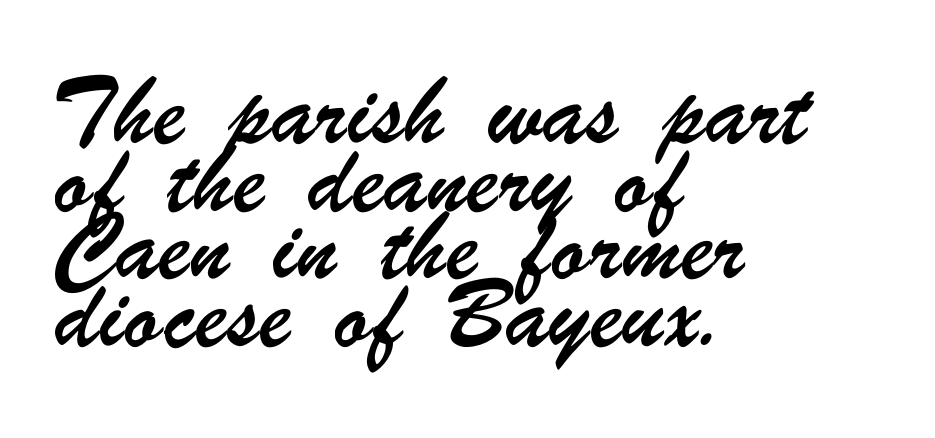
Q: Is the typeface a serif or a sans-serif typeface? A: Sans-serif.
Q: Is the text underlined? A: No.
Q: How is the paragraph aligned? A: Left-aligned.
Q: Is the spacing between letters normal or unusually wide? A: Normal.
Q: Is the spacing between lines tight, normal or loose? A: Normal.
Q: Width (condensed, normal, or wide)? A: Condensed.
Q: Stroke contrast? A: Low.
Q: x-height? A: Small.
Q: Monospaced? A: No.
